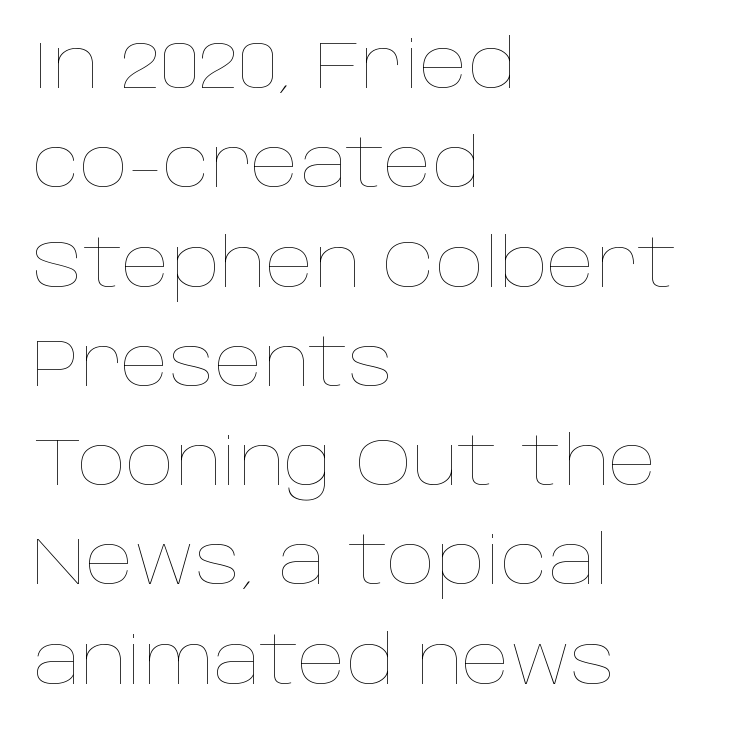
Typeset ragged right — the left edge is the straight one. Here the designer chose a conventional face with non-uniform glyph widths. In terms of posture, this sample is upright. Has an underline been added? It has not.
